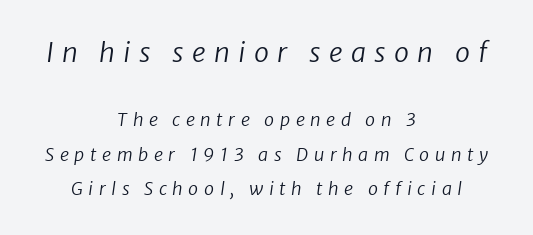
{"bold": "no", "underline": "no", "align": "center", "line_spacing": "loose", "line_spacing_ratio": 1.91, "letter_spacing": "wide", "letter_spacing_em": 0.31, "larger_block": "first", "size_ratio": 1.5, "glyph_px": 27}
